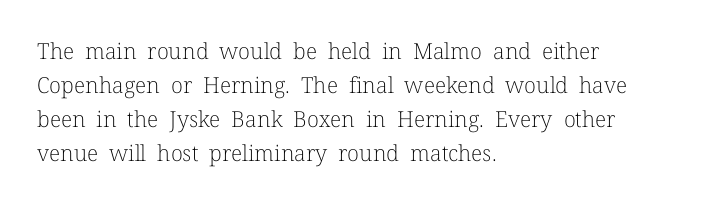
{"italic": "no", "bold": "no", "underline": "no", "align": "left", "line_spacing": "normal", "line_spacing_ratio": 1.55, "letter_spacing": "normal", "letter_spacing_em": 0.0, "glyph_px": 22}
